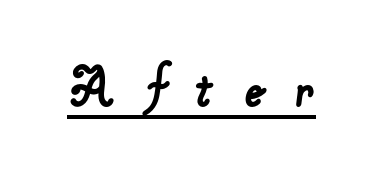
Q: Is the typeface a serif or a sans-serif typeface? A: Sans-serif.
Q: Is the text underlined? A: Yes.
Q: Is the spacing between letters normal or unusually wide? A: Unusually wide.
Q: Width (condensed, normal, or wide)? A: Normal.
Q: Stroke contrast? A: Low.
Q: x-height? A: Small.
Q: Monospaced? A: No.
